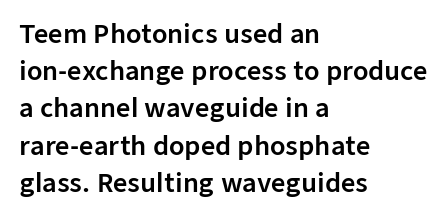
Q: Is the text italic (slanted)? A: No, it is upright.
Q: Is the text underlined? A: No.
Q: How is the paragraph aligned? A: Left-aligned.
Q: Is the spacing between letters normal or unusually wide? A: Normal.
Q: Is the spacing between lines tight, normal or loose? A: Normal.
